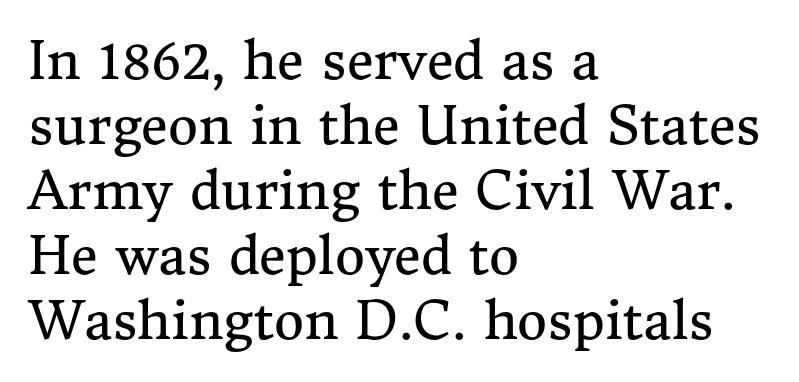
{"serif": "yes", "italic": "no", "bold": "no", "weight": "regular", "width": "normal", "stroke_contrast": "medium", "x_height": "medium", "monospaced": "no", "underline": "no", "align": "left", "line_spacing": "normal", "line_spacing_ratio": 1.25, "letter_spacing": "normal", "letter_spacing_em": 0.0, "glyph_px": 52}
